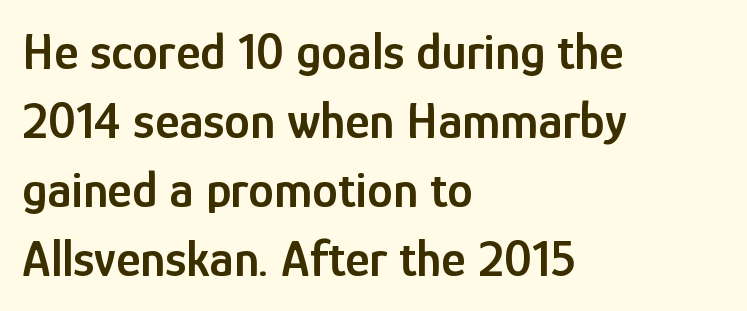
The image shows 52 px semibold, condensed sans-serif type, upright; set left-aligned, normal line spacing (1.33x), normal letter spacing, not underlined; low stroke contrast and a medium x-height.
